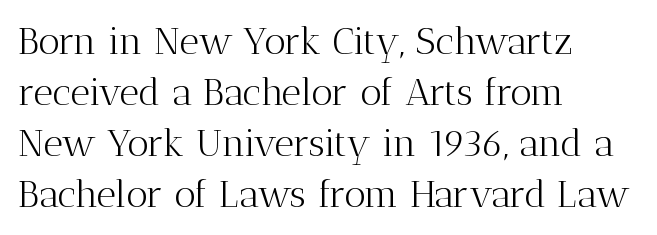
The image shows 38 px light serif type, upright; set left-aligned, normal line spacing (1.34x), normal letter spacing, not underlined; medium stroke contrast and a medium x-height.
